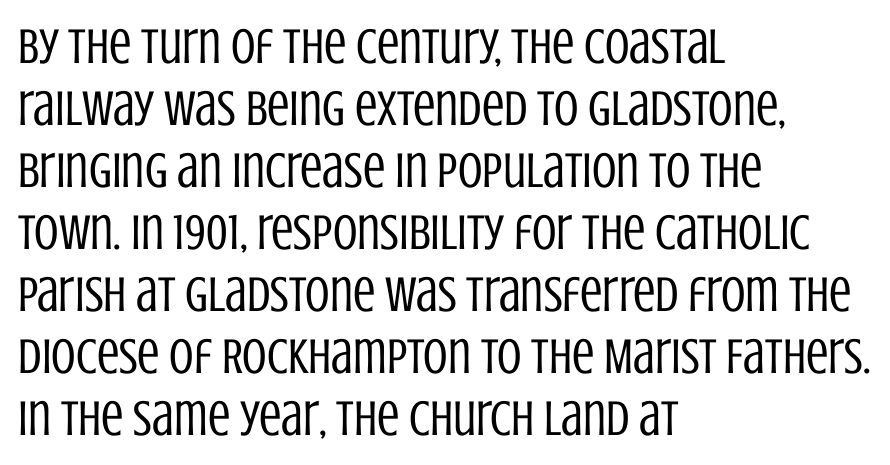
The image shows 50 px regular-weight, condensed sans-serif type, upright; set left-aligned, line spacing 1.24x, normal letter spacing, not underlined; low stroke contrast and a large x-height.
